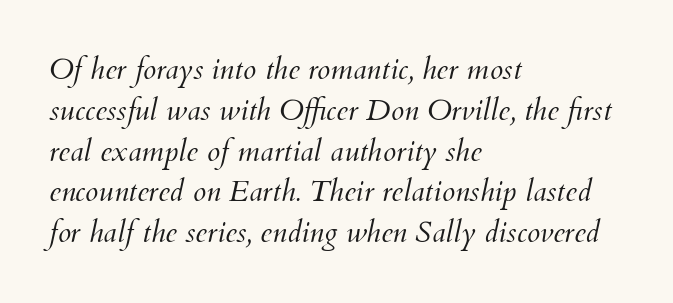
{"italic": "yes", "lean": "right", "slant_degrees": 12, "bold": "no", "weight": "light", "width": "normal", "stroke_contrast": "medium", "x_height": "small", "monospaced": "no", "underline": "no", "align": "left", "line_spacing": "normal", "line_spacing_ratio": 1.36, "letter_spacing": "normal", "letter_spacing_em": 0.0, "glyph_px": 30}
